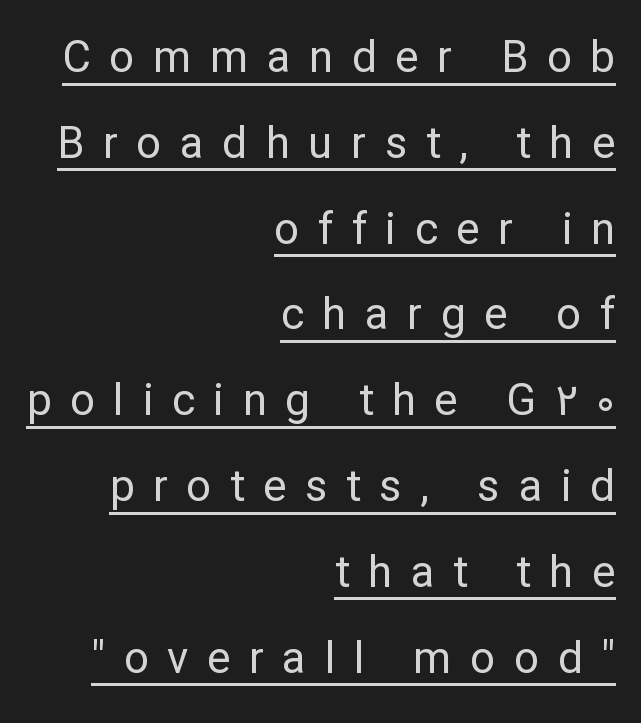
The image shows 44 px regular-weight sans-serif type, upright; set right-aligned, loose line spacing (1.95x), unusually wide letter spacing (+0.42 em), underlined; low stroke contrast and a medium x-height.
